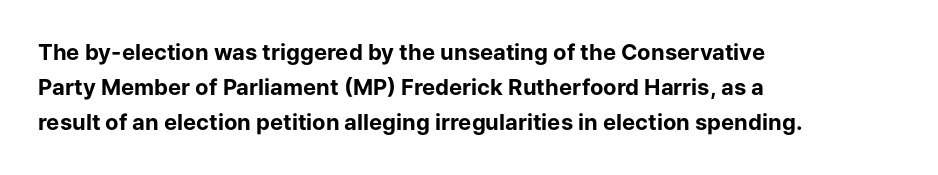
The image shows 22 px bold type, upright; set left-aligned, normal line spacing (1.6x), normal letter spacing, not underlined.
